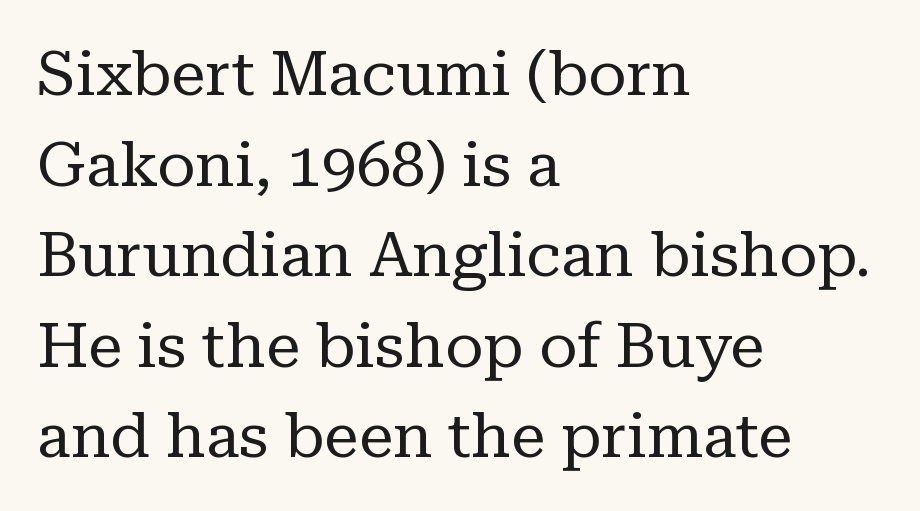
{"serif": "yes", "italic": "no", "bold": "no", "weight": "regular", "width": "normal", "stroke_contrast": "low", "x_height": "medium", "monospaced": "no", "underline": "no", "align": "left", "line_spacing": "normal", "line_spacing_ratio": 1.46, "letter_spacing": "normal", "letter_spacing_em": 0.0, "glyph_px": 62}
